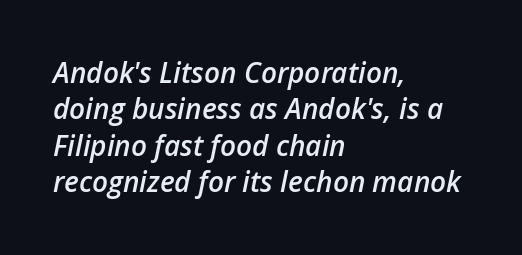
In CSS terms this would be text-align: left. Quick note: interline space is typical. The glyphs look as if they've been sheared to an angle. Stroke thickness is moderately raised; the sample reads as semibold.
